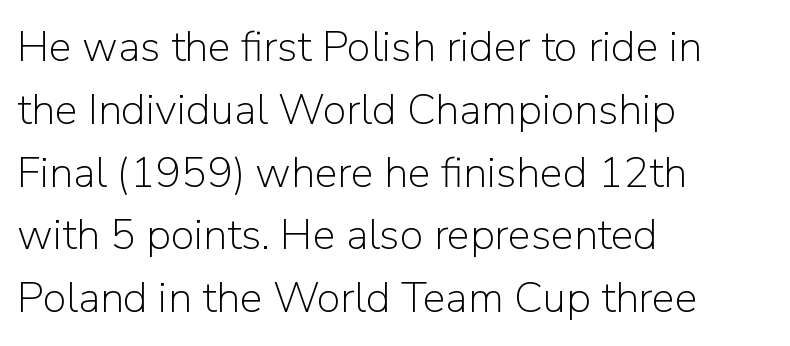
{"serif": "no", "italic": "no", "bold": "no", "weight": "light", "width": "normal", "stroke_contrast": "low", "x_height": "medium", "monospaced": "no", "underline": "no", "align": "left", "line_spacing": "normal", "line_spacing_ratio": 1.46, "letter_spacing": "normal", "letter_spacing_em": 0.0, "glyph_px": 43}
